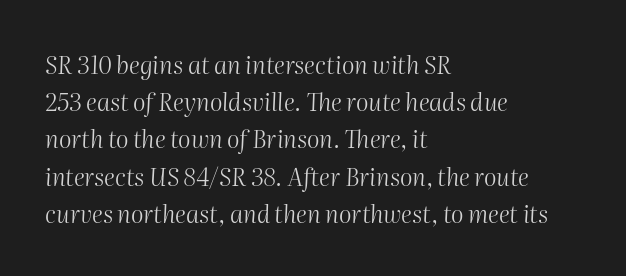
{"italic": "yes", "lean": "right", "slant_degrees": 2, "bold": "no", "underline": "no", "align": "left", "line_spacing": "normal", "line_spacing_ratio": 1.55, "letter_spacing": "normal", "letter_spacing_em": 0.0, "glyph_px": 24}
